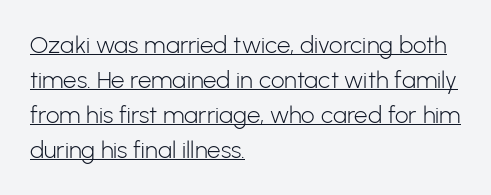
The image shows 24 px text type, upright; set left-aligned, normal line spacing (1.46x), normal letter spacing, underlined.
